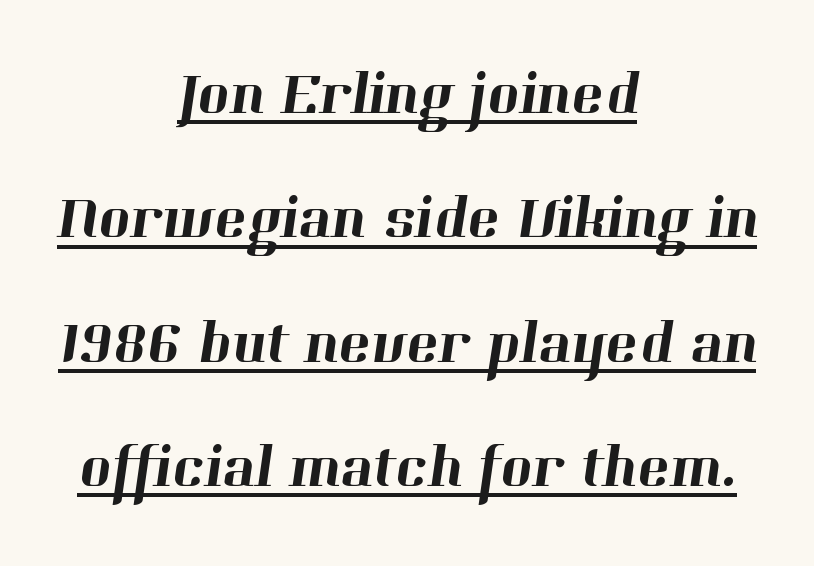
Q: Is the typeface a serif or a sans-serif typeface? A: Serif.
Q: Is the text underlined? A: Yes.
Q: How is the paragraph aligned? A: Centered.
Q: Is the spacing between letters normal or unusually wide? A: Normal.
Q: Is the spacing between lines tight, normal or loose? A: Loose.
Q: Width (condensed, normal, or wide)? A: Normal.
Q: Stroke contrast? A: High.
Q: x-height? A: Medium.
Q: Monospaced? A: No.
